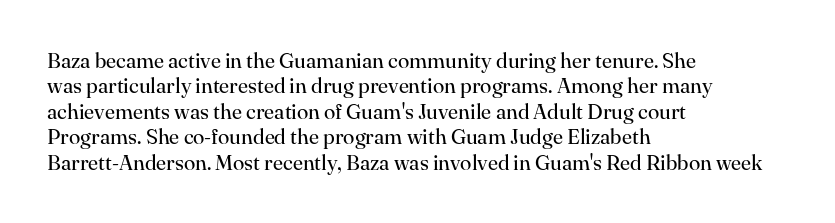
{"italic": "no", "bold": "no", "underline": "no", "align": "left", "line_spacing_ratio": 1.21, "letter_spacing": "normal", "letter_spacing_em": 0.0, "glyph_px": 21}
